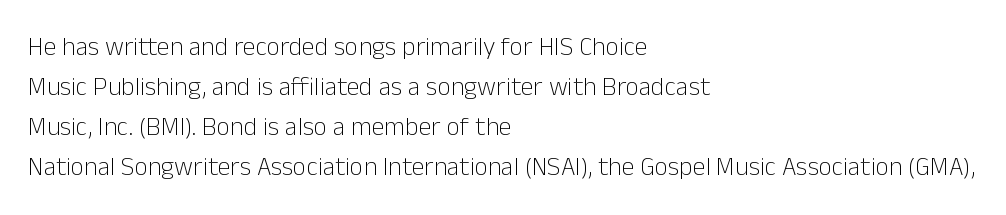
The image shows 26 px text type, upright; set left-aligned, normal line spacing (1.54x), normal letter spacing, not underlined.
